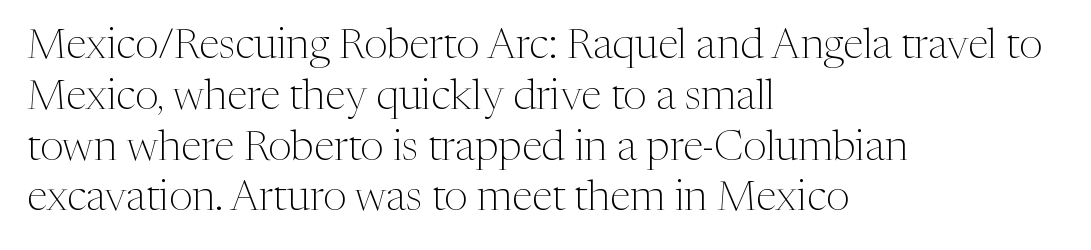
The image shows 42 px light serif type, upright; set left-aligned, line spacing 1.21x, normal letter spacing, not underlined; medium stroke contrast and a medium x-height.
